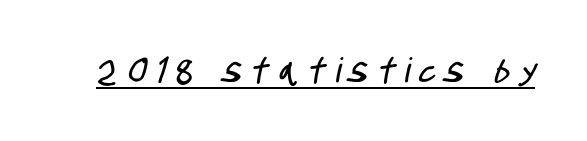
A continuous stroke trails under the words, as in a hyperlink. The face used here is proportionally spaced, like ordinary book or web type. Nothing sits at the stroke ends, so this counts as sans-serif. The rendering inserts visible extra space after every character.
